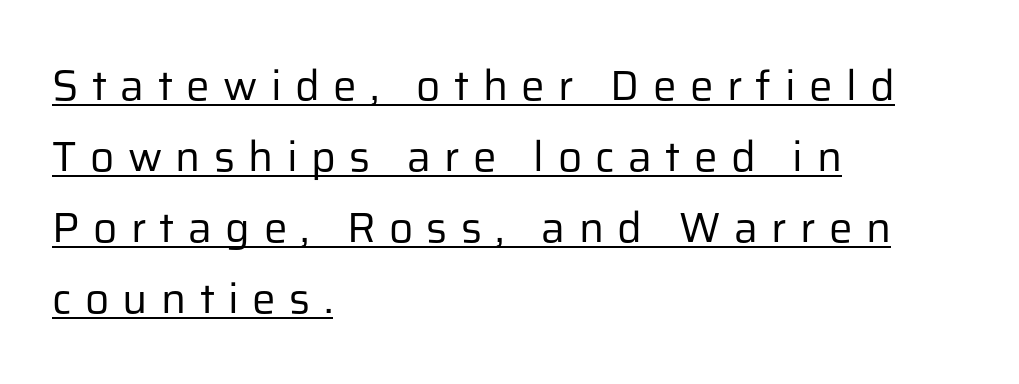
Q: Is the text bold? A: No.
Q: Is the text italic (slanted)? A: No, it is upright.
Q: Is the typeface a serif or a sans-serif typeface? A: Sans-serif.
Q: Is the text underlined? A: Yes.
Q: How is the paragraph aligned? A: Left-aligned.
Q: Is the spacing between letters normal or unusually wide? A: Unusually wide.
Q: Is the spacing between lines tight, normal or loose? A: Normal.
Q: Width (condensed, normal, or wide)? A: Normal.
Q: Stroke contrast? A: Low.
Q: x-height? A: Medium.
Q: Monospaced? A: No.
